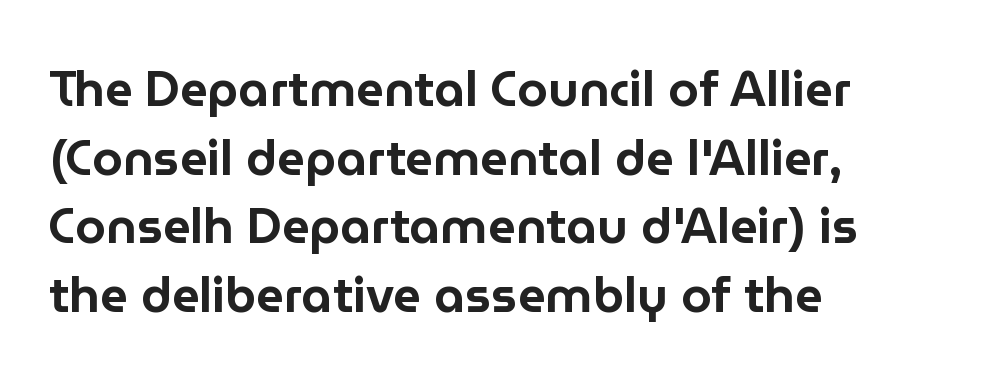
The type family on display is of the sans-serif kind. This sample has the flowing, uneven cadence of proportional lettering. The passage shown stacks its lines at a standard gap. Does the lettering tilt? It doesn't — this is upright. There is no visible air inserted between adjacent glyphs. Letters rest on an invisible, unmarked baseline.
